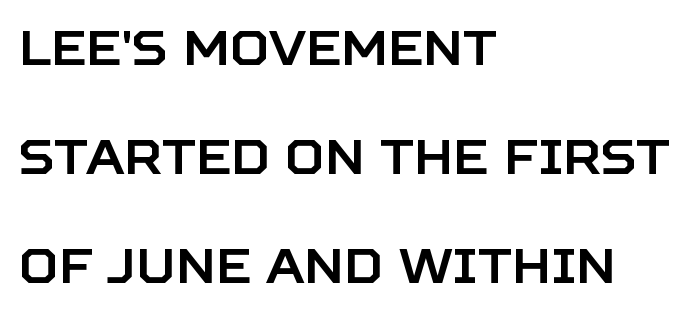
The rag falls on the right side of this text block. Clear beneath every line of the passage. Leading is clearly above the norm, producing a sparse column. A sans-serif font was chosen for this passage.
